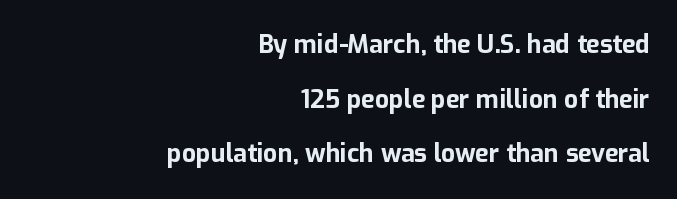
Q: Is the text bold? A: Yes.
Q: Is the text italic (slanted)? A: No, it is upright.
Q: Is the text underlined? A: No.
Q: How is the paragraph aligned? A: Right-aligned.
Q: Is the spacing between letters normal or unusually wide? A: Normal.
Q: Is the spacing between lines tight, normal or loose? A: Loose.
